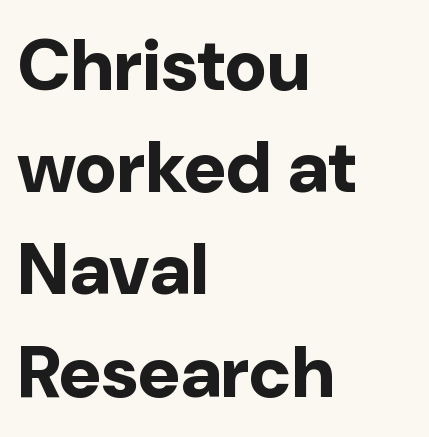
{"serif": "no", "italic": "no", "bold": "yes", "weight": "bold", "width": "normal", "stroke_contrast": "low", "x_height": "medium", "monospaced": "no", "underline": "no", "align": "left", "line_spacing": "normal", "line_spacing_ratio": 1.4, "letter_spacing": "normal", "letter_spacing_em": 0.0, "glyph_px": 73}
